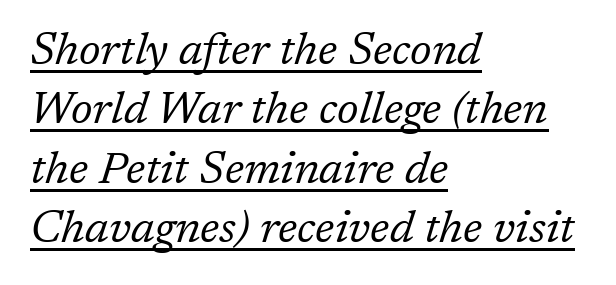
Q: Is the text bold? A: No.
Q: Is the text italic (slanted)? A: Yes, it leans right by about 17 degrees.
Q: Is the typeface a serif or a sans-serif typeface? A: Serif.
Q: Is the text underlined? A: Yes.
Q: How is the paragraph aligned? A: Left-aligned.
Q: Is the spacing between letters normal or unusually wide? A: Normal.
Q: Is the spacing between lines tight, normal or loose? A: Normal.
Q: Width (condensed, normal, or wide)? A: Normal.
Q: Stroke contrast? A: Low.
Q: x-height? A: Medium.
Q: Monospaced? A: No.
